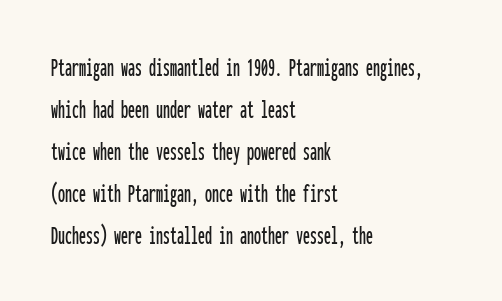
Q: Is the text italic (slanted)? A: No, it is upright.
Q: Is the typeface a serif or a sans-serif typeface? A: Sans-serif.
Q: Is the text underlined? A: No.
Q: How is the paragraph aligned? A: Left-aligned.
Q: Is the spacing between letters normal or unusually wide? A: Normal.
Q: Is the spacing between lines tight, normal or loose? A: Normal.
Q: Width (condensed, normal, or wide)? A: Condensed.
Q: Stroke contrast? A: Low.
Q: x-height? A: Medium.
Q: Monospaced? A: Yes.
